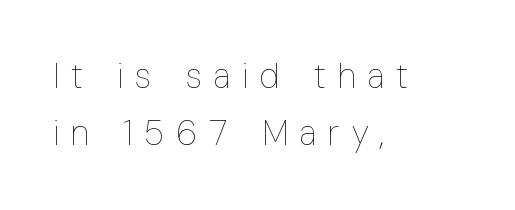
The image shows 35 px thin, condensed type, upright; set left-aligned, normal line spacing (1.63x), unusually wide letter spacing (+0.34 em), not underlined; low stroke contrast and a medium x-height.
